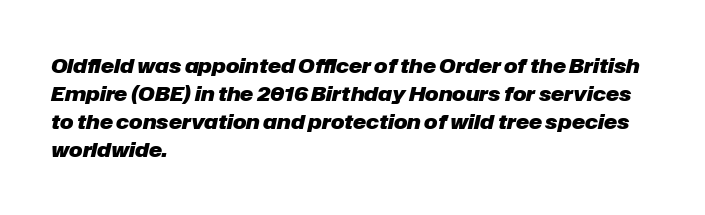
The image shows 20 px bold type, italic (leaning right); set left-aligned, normal line spacing (1.4x), normal letter spacing, not underlined.
